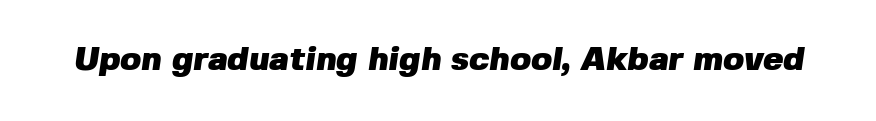
{"serif": "no", "bold": "yes", "weight": "heavy", "width": "normal", "stroke_contrast": "low", "x_height": "medium", "monospaced": "no", "underline": "no", "letter_spacing": "normal", "letter_spacing_em": 0.0, "glyph_px": 34}
